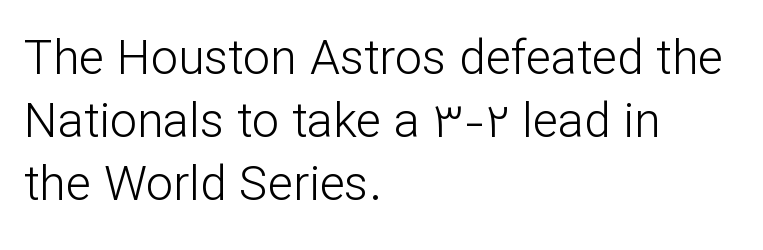
Does the copy run flush right? No — it runs flush left. Character widths vary here, with narrow letters taking less room than wide ones. A light-to-regular cut is what we see here. Honestly, the row spacing looks completely unremarkable. Is the letter spacing exaggerated? No — it looks like the ordinary default.
